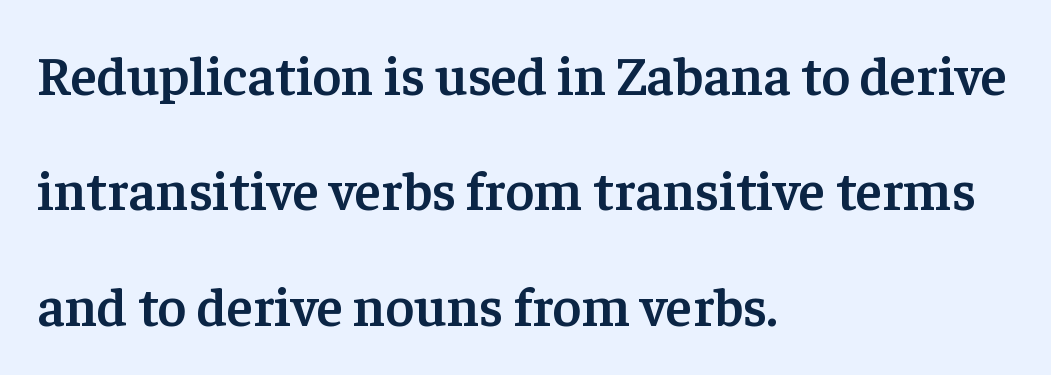
Q: Is the text bold? A: Semi-bold.
Q: Is the text italic (slanted)? A: No, it is upright.
Q: Is the typeface a serif or a sans-serif typeface? A: Serif.
Q: Is the text underlined? A: No.
Q: How is the paragraph aligned? A: Left-aligned.
Q: Is the spacing between letters normal or unusually wide? A: Normal.
Q: Is the spacing between lines tight, normal or loose? A: Loose.
Q: Width (condensed, normal, or wide)? A: Normal.
Q: Stroke contrast? A: Low.
Q: x-height? A: Medium.
Q: Monospaced? A: No.
